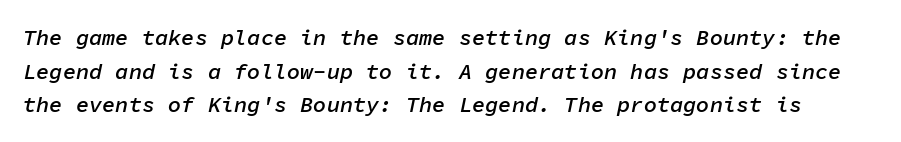
No word sits above an underline. These lines carry some extra weight — a demibold, not a full bold. Does extra space separate the letters? No, they use regular spacing. The rendering applies a slant to the glyphs. The space between consecutive lines is moderate.
